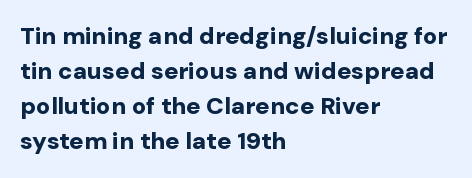
The image shows 24 px bold type, upright; set left-aligned, normal line spacing (1.46x), normal letter spacing, not underlined.
